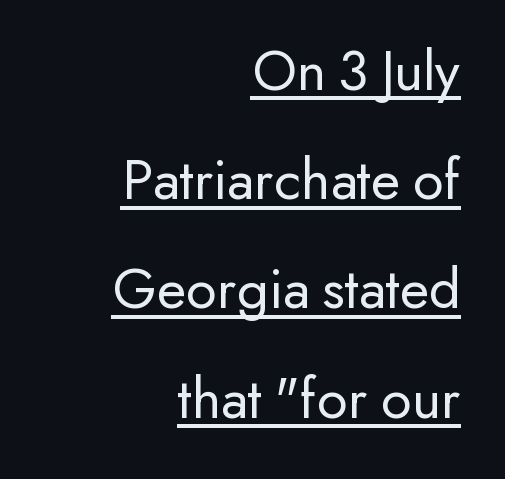
The image shows 60 px regular-weight sans-serif type, upright; set right-aligned, line spacing 1.82x, normal letter spacing, underlined; low stroke contrast and a small x-height.
